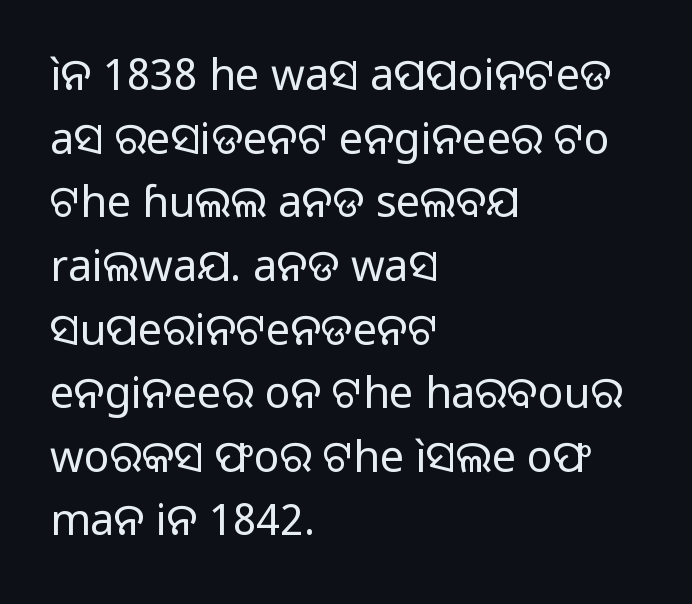
{"serif": "no", "italic": "no", "bold": "no", "weight": "regular", "width": "normal", "stroke_contrast": "low", "x_height": "medium", "monospaced": "no", "underline": "no", "align": "left", "line_spacing": "normal", "line_spacing_ratio": 1.48, "letter_spacing": "normal", "letter_spacing_em": 0.0, "glyph_px": 43}
